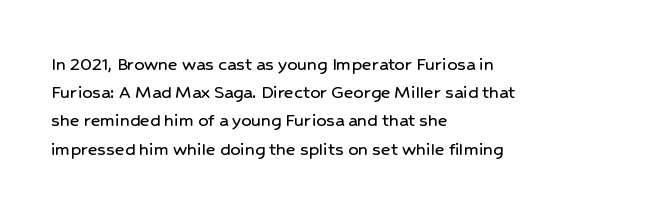
{"italic": "no", "underline": "no", "align": "left", "line_spacing": "normal", "line_spacing_ratio": 1.41, "letter_spacing": "normal", "letter_spacing_em": 0.0, "glyph_px": 20}
